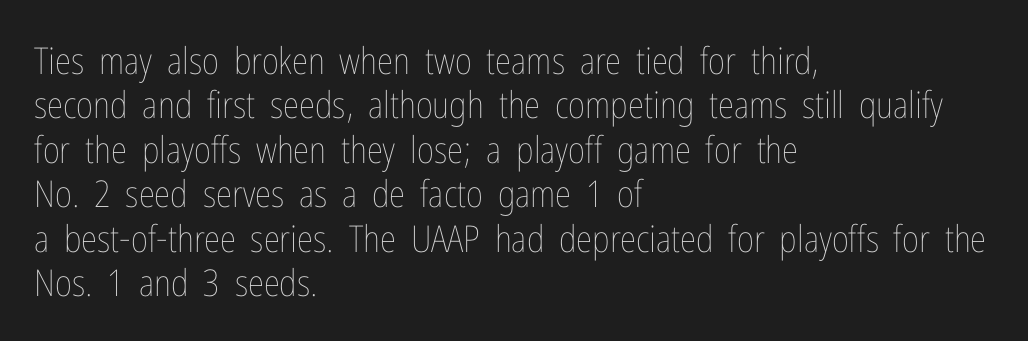
The image shows 37 px thin, condensed type, upright; set left-aligned, line spacing 1.2x, normal letter spacing, not underlined; low stroke contrast and a medium x-height.
